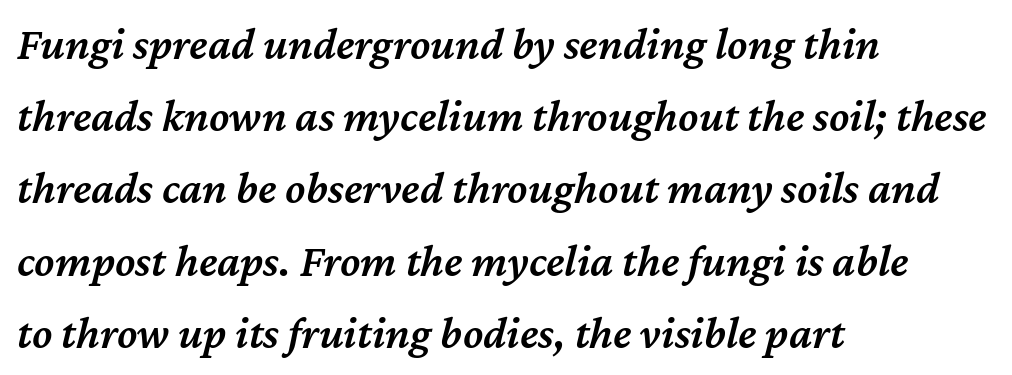
{"italic": "yes", "lean": "right", "slant_degrees": 12, "bold": "semi", "weight": "semibold", "width": "normal", "stroke_contrast": "medium", "x_height": "medium", "monospaced": "no", "underline": "no", "align": "left", "line_spacing": "normal", "line_spacing_ratio": 1.57, "letter_spacing": "normal", "letter_spacing_em": 0.0, "glyph_px": 46}
